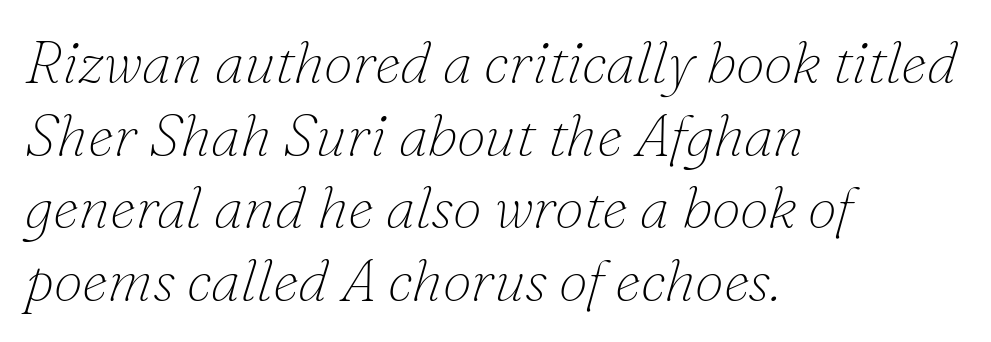
The image shows 59 px thin serif type, italic (leaning right); set left-aligned, line spacing 1.23x, normal letter spacing, not underlined; low stroke contrast and a small x-height.
